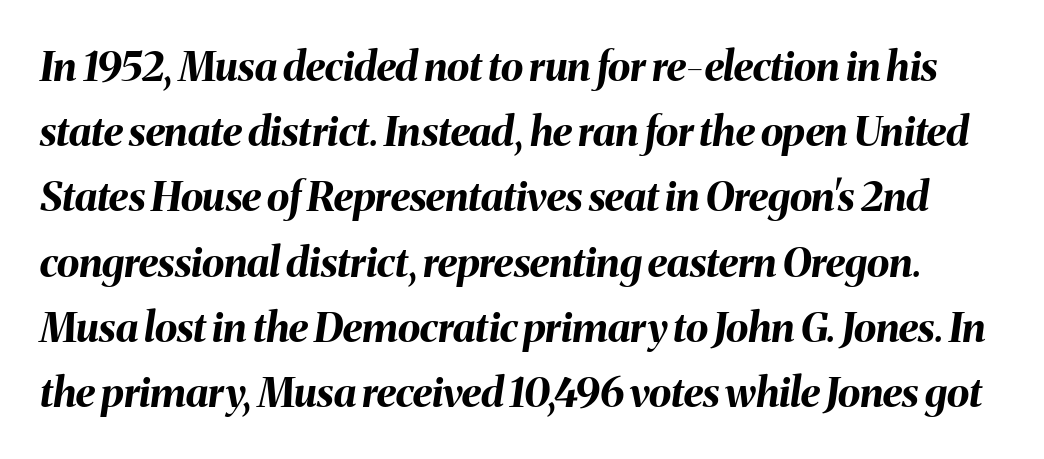
{"italic": "yes", "lean": "right", "slant_degrees": 8, "bold": "yes", "weight": "bold", "width": "normal", "stroke_contrast": "medium", "x_height": "medium", "monospaced": "no", "underline": "no", "line_spacing": "normal", "line_spacing_ratio": 1.59, "letter_spacing": "normal", "letter_spacing_em": 0.0, "glyph_px": 41}
